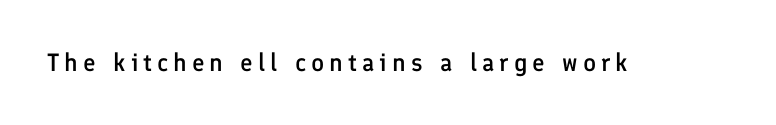
{"italic": "no", "bold": "semi", "underline": "no", "letter_spacing": "wide", "letter_spacing_em": 0.2, "glyph_px": 25}
